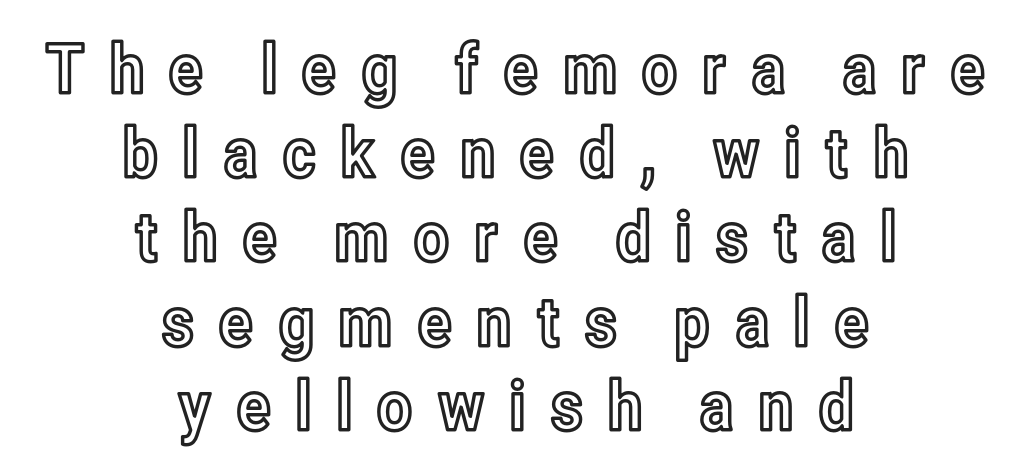
Bare-footed words on every line. Style check: upright. Caption: expanded tracking, letters set apart. This rendering uses center alignment, leaving both contours irregular but symmetric.
